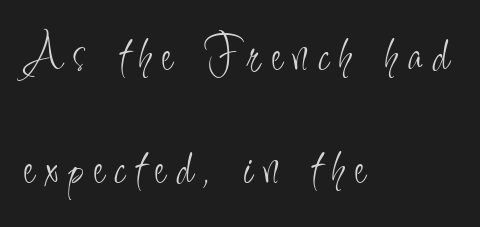
The image shows 52 px light, condensed sans-serif type; set left-aligned, loose line spacing (2.18x), unusually wide letter spacing (+0.21 em), not underlined; low stroke contrast and a small x-height.
